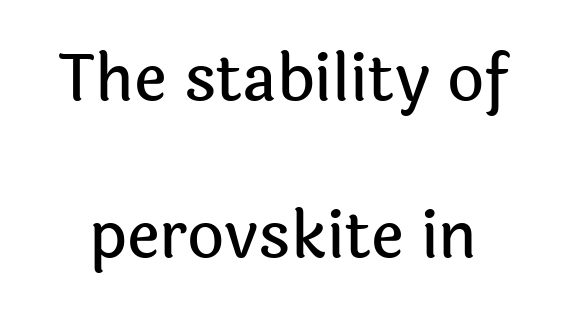
The image shows 64 px sans-serif type, upright; set loose line spacing (2.46x), normal letter spacing, not underlined; a medium x-height.
